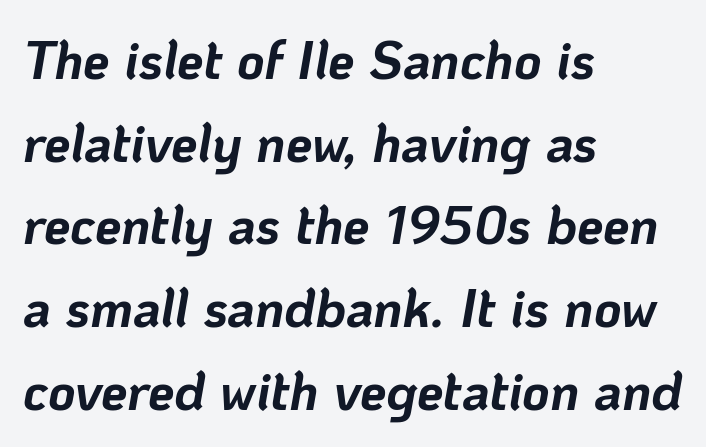
{"italic": "yes", "lean": "right", "slant_degrees": 10, "bold": "yes", "weight": "bold", "width": "normal", "stroke_contrast": "low", "x_height": "medium", "monospaced": "no", "underline": "no", "align": "left", "line_spacing": "normal", "line_spacing_ratio": 1.56, "letter_spacing": "normal", "letter_spacing_em": 0.0, "glyph_px": 53}
